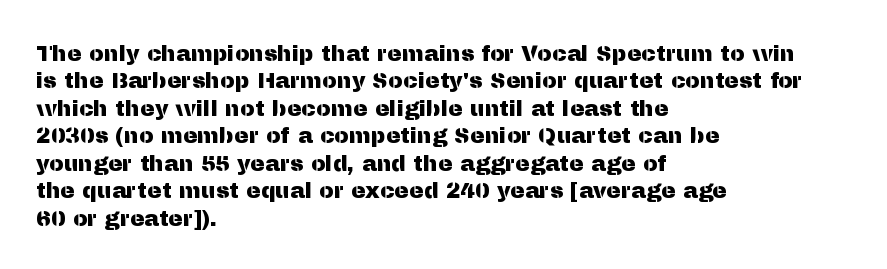
Letter spacing: default. Words float on clear page, feet unadorned. Every stem runs plumb, perpendicular to the baseline. Is there much room between lines? A standard amount, neither cramped nor airy. Reading down the block, your eye returns to a fixed left position each line.
